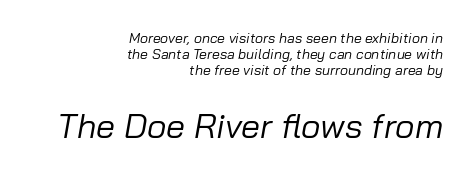
{"italic": "yes", "lean": "right", "slant_degrees": 10, "bold": "no", "weight": "regular", "width": "normal", "stroke_contrast": "low", "x_height": "medium", "monospaced": "no", "underline": "no", "align": "right", "line_spacing": "tight", "line_spacing_ratio": 1.13, "letter_spacing": "normal", "letter_spacing_em": 0.0, "larger_block": "second", "size_ratio": 2.43, "glyph_px": 34}
